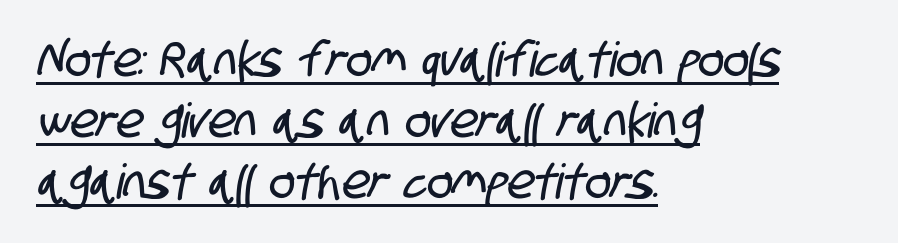
Q: Is the typeface a serif or a sans-serif typeface? A: Sans-serif.
Q: Is the text underlined? A: Yes.
Q: How is the paragraph aligned? A: Left-aligned.
Q: Is the spacing between letters normal or unusually wide? A: Normal.
Q: Is the spacing between lines tight, normal or loose? A: Normal.
Q: Width (condensed, normal, or wide)? A: Condensed.
Q: Stroke contrast? A: Low.
Q: x-height? A: Large.
Q: Monospaced? A: No.
